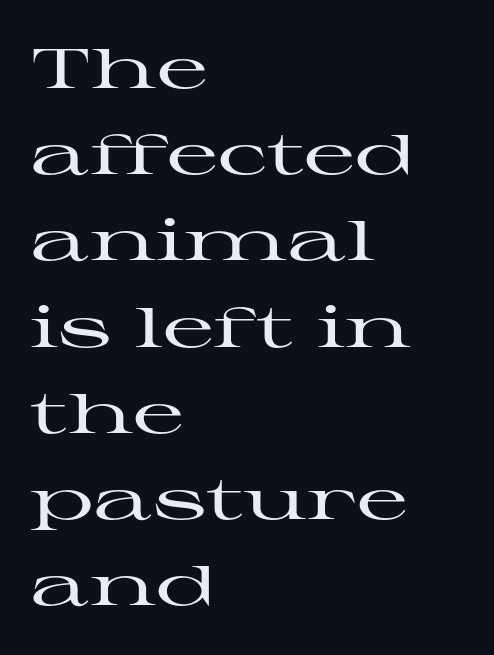
The image shows 56 px wide serif type, upright; set left-aligned, normal line spacing (1.54x), normal letter spacing, not underlined; high stroke contrast and a medium x-height.
